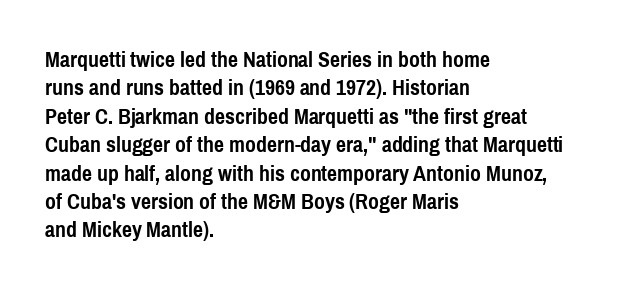
This is the regular roman posture of the typeface. The lines in this sample share a left origin and differ only in where they stop. Standard letterfit; no display-style spreading of the glyphs. Heavy-handed strokes throughout: this text is bold. The space directly below the letters is spotless.
